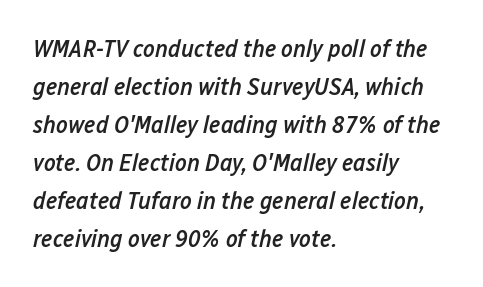
{"italic": "yes", "lean": "right", "slant_degrees": 12, "bold": "semi", "underline": "no", "align": "left", "line_spacing": "normal", "line_spacing_ratio": 1.52, "letter_spacing": "normal", "letter_spacing_em": 0.0, "glyph_px": 25}
